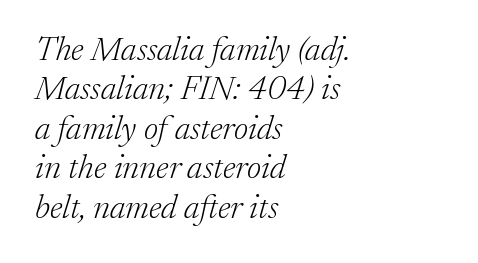
This sample uses plain, unmodified letter spacing. A typesetter would mark this as italic. This is serif lettering, the kind often seen in printed books. The passage shown is not underscored anywhere.
